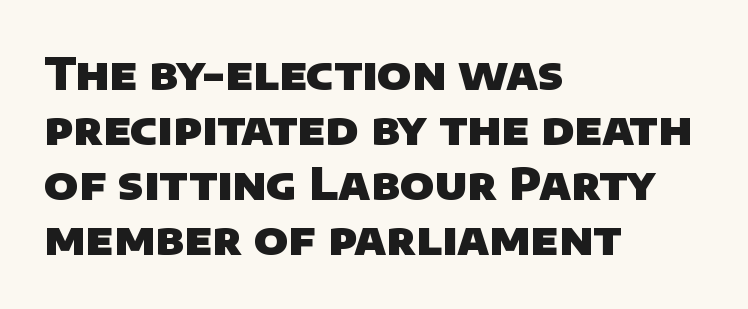
Each new line begins a customary step beneath the previous one. Each row of text sits above clean, open space. The rendering uses a bold face; every stroke is thick and dark. All the whitespace from short lines collects on the right.
